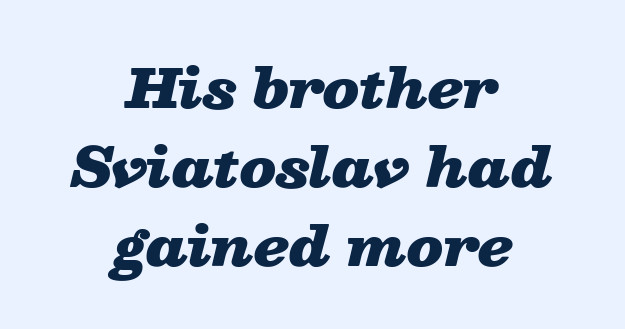
The image shows 54 px heavy, wide type, italic (leaning right); set centered, normal line spacing (1.46x), normal letter spacing, not underlined; low stroke contrast and a medium x-height.
